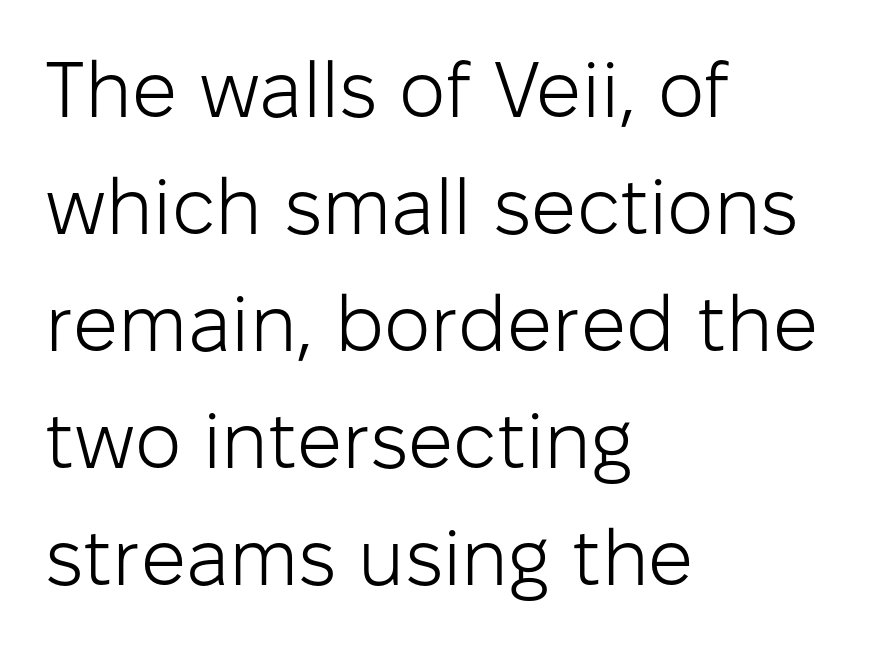
Q: Is the text bold? A: No.
Q: Is the text italic (slanted)? A: No, it is upright.
Q: Is the typeface a serif or a sans-serif typeface? A: Sans-serif.
Q: Is the text underlined? A: No.
Q: How is the paragraph aligned? A: Left-aligned.
Q: Is the spacing between letters normal or unusually wide? A: Normal.
Q: Is the spacing between lines tight, normal or loose? A: Normal.
Q: Width (condensed, normal, or wide)? A: Normal.
Q: Stroke contrast? A: Low.
Q: x-height? A: Medium.
Q: Monospaced? A: No.
